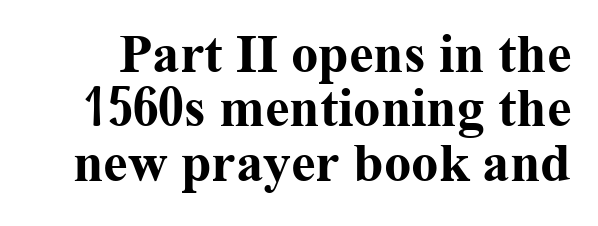
{"serif": "yes", "italic": "no", "bold": "yes", "weight": "bold", "width": "normal", "stroke_contrast": "medium", "x_height": "medium", "monospaced": "no", "underline": "no", "line_spacing": "tight", "line_spacing_ratio": 0.99, "letter_spacing": "normal", "letter_spacing_em": 0.0, "glyph_px": 55}
